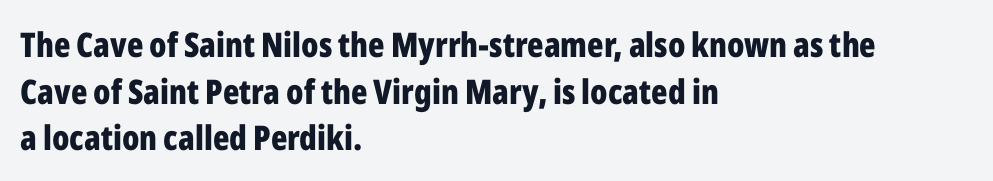
{"serif": "no", "italic": "no", "bold": "yes", "weight": "bold", "width": "condensed", "stroke_contrast": "low", "x_height": "medium", "monospaced": "no", "underline": "no", "align": "left", "line_spacing": "normal", "line_spacing_ratio": 1.37, "letter_spacing": "normal", "letter_spacing_em": 0.0, "glyph_px": 34}
